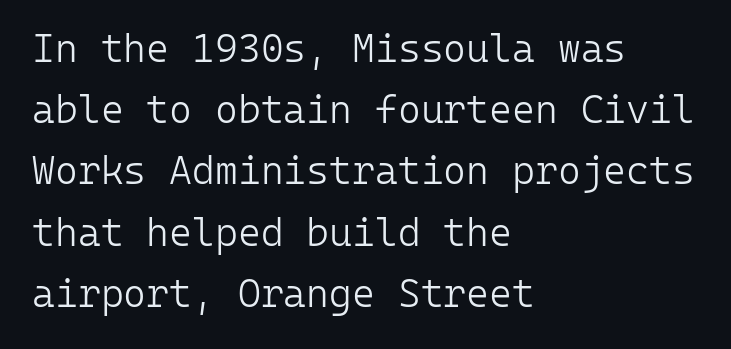
The image shows 39 px light sans-serif type, upright, monospaced; set left-aligned, normal line spacing (1.57x), normal letter spacing, not underlined; low stroke contrast and a medium x-height.
